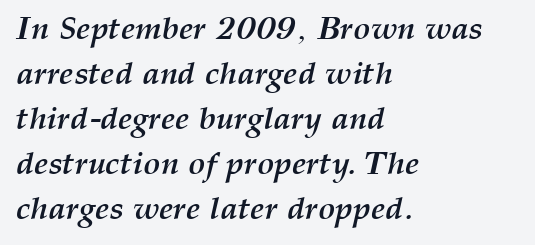
{"italic": "yes", "lean": "right", "slant_degrees": 12, "bold": "yes", "weight": "semibold", "width": "normal", "stroke_contrast": "medium", "x_height": "medium", "monospaced": "no", "underline": "no", "align": "left", "line_spacing": "normal", "line_spacing_ratio": 1.41, "letter_spacing": "normal", "letter_spacing_em": 0.0, "glyph_px": 32}
